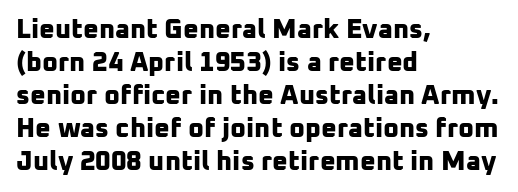
The typesetter chose a ragged-right arrangement here. Quick note: underline off. Here the glyphs are tracked normally, forming tight word shapes. On the weight axis this lands at bold, roughly 700.
